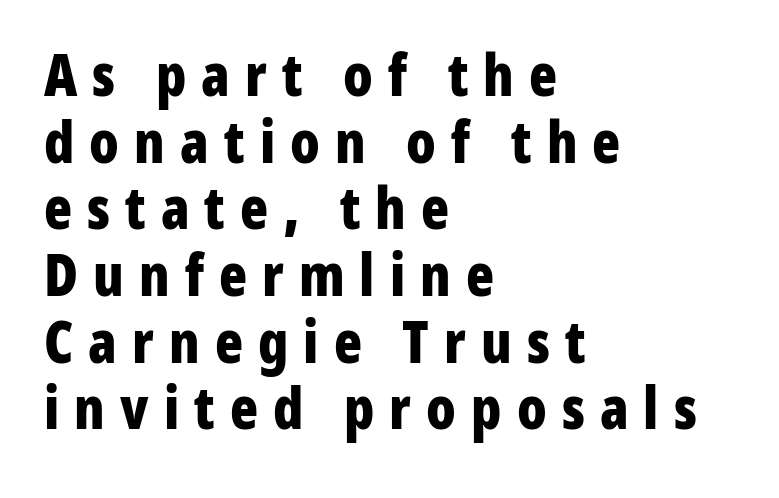
Q: Is the text bold? A: Yes.
Q: Is the text italic (slanted)? A: No, it is upright.
Q: Is the typeface a serif or a sans-serif typeface? A: Sans-serif.
Q: Is the text underlined? A: No.
Q: How is the paragraph aligned? A: Left-aligned.
Q: Is the spacing between letters normal or unusually wide? A: Unusually wide.
Q: Is the spacing between lines tight, normal or loose? A: Tight.
Q: Width (condensed, normal, or wide)? A: Condensed.
Q: Stroke contrast? A: Low.
Q: x-height? A: Medium.
Q: Monospaced? A: No.
